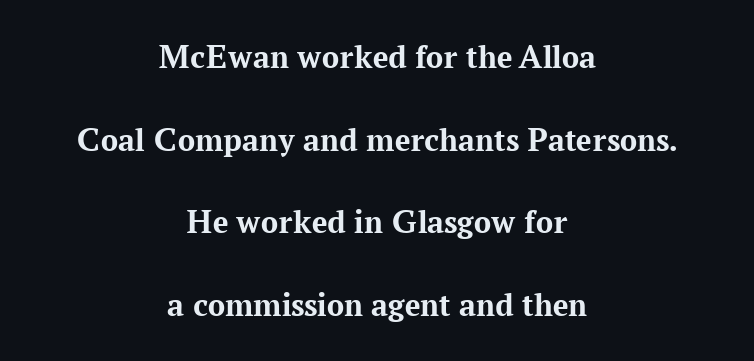
Q: Is the text bold? A: Yes.
Q: Is the text italic (slanted)? A: No, it is upright.
Q: Is the typeface a serif or a sans-serif typeface? A: Serif.
Q: Is the text underlined? A: No.
Q: How is the paragraph aligned? A: Centered.
Q: Is the spacing between letters normal or unusually wide? A: Normal.
Q: Is the spacing between lines tight, normal or loose? A: Loose.
Q: Width (condensed, normal, or wide)? A: Normal.
Q: Stroke contrast? A: Medium.
Q: x-height? A: Medium.
Q: Monospaced? A: No.
